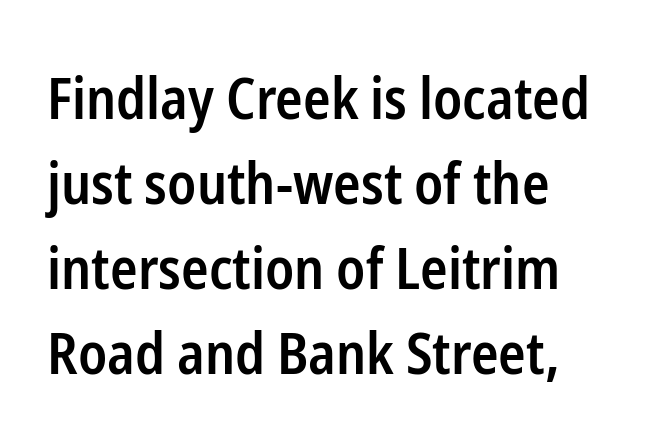
Q: Is the text bold? A: Semi-bold.
Q: Is the text italic (slanted)? A: No, it is upright.
Q: Is the typeface a serif or a sans-serif typeface? A: Sans-serif.
Q: Is the text underlined? A: No.
Q: How is the paragraph aligned? A: Left-aligned.
Q: Is the spacing between letters normal or unusually wide? A: Normal.
Q: Is the spacing between lines tight, normal or loose? A: Normal.
Q: Width (condensed, normal, or wide)? A: Condensed.
Q: Stroke contrast? A: Low.
Q: x-height? A: Medium.
Q: Monospaced? A: No.
